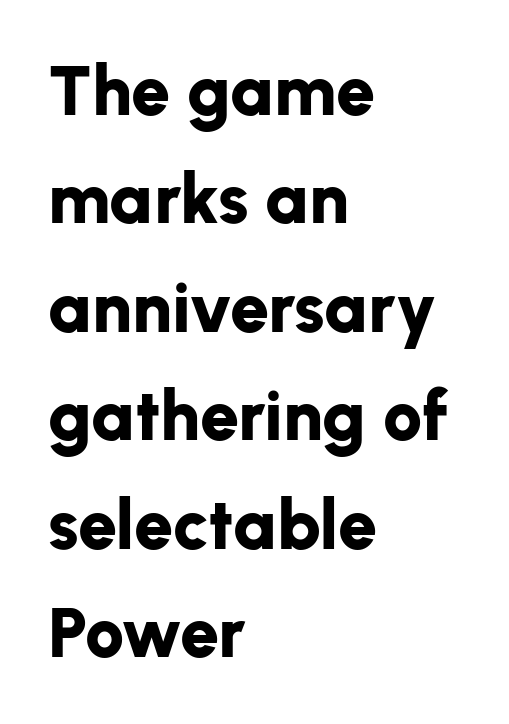
Regarding serifs, this sample does without them. Emphasis by weight is at full strength: bold. Rule under the text: the space is simply empty. Do the characters align in a grid? No, the font is proportional. The rendering uses a moderate line-height, typical for paragraphs. Every stem runs plumb, perpendicular to the baseline.
